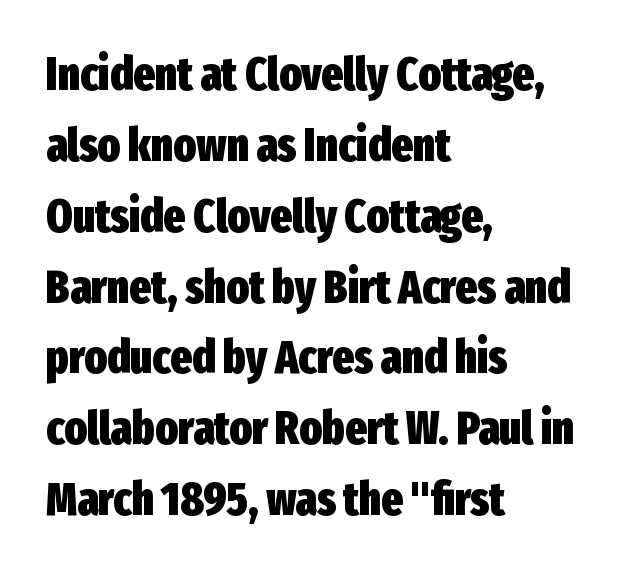
Q: Is the text bold? A: Yes.
Q: Is the text italic (slanted)? A: No, it is upright.
Q: Is the typeface a serif or a sans-serif typeface? A: Sans-serif.
Q: Is the text underlined? A: No.
Q: How is the paragraph aligned? A: Left-aligned.
Q: Is the spacing between letters normal or unusually wide? A: Normal.
Q: Is the spacing between lines tight, normal or loose? A: Normal.
Q: Width (condensed, normal, or wide)? A: Condensed.
Q: Stroke contrast? A: Low.
Q: x-height? A: Medium.
Q: Monospaced? A: No.
